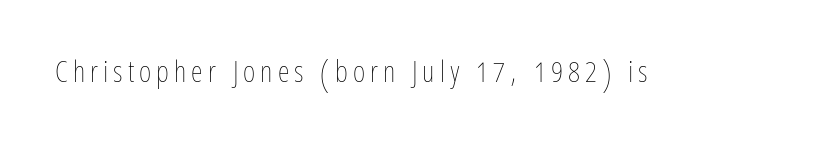
The image shows 30 px thin, condensed type, upright; set not underlined; low stroke contrast and a medium x-height.
